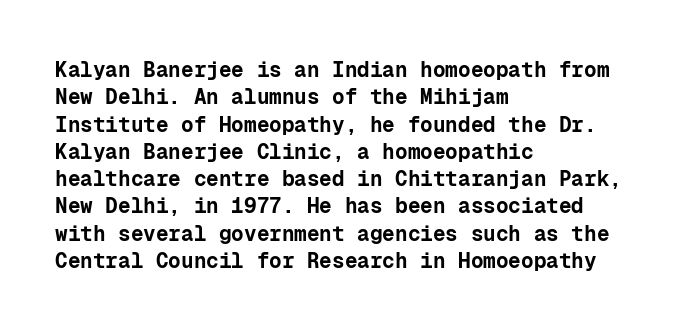
The image shows 21 px bold type, upright; set left-aligned, normal line spacing (1.3x), normal letter spacing, not underlined.
